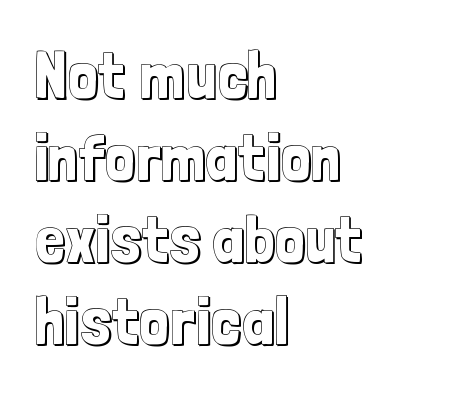
Has an underline been added? It has not. This is the regular roman posture of the typeface. Between one letter and the next there's only the usual sliver of space. Do the characters align in a grid? No, the font is proportional.
